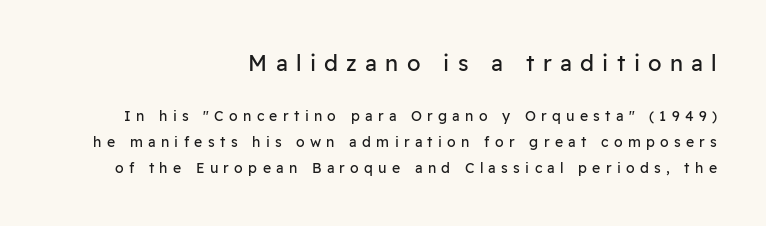
Alignment: flush right. Size hierarchy here favors the leading block over the trailing one. Quick note: underline off. Nothing heavy about these letters — not bold at all. A roman cut, with each character standing at attention. Display-style spreading of the glyphs; the letterfit is very open.
